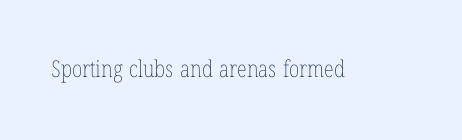
{"italic": "no", "bold": "no", "underline": "no", "letter_spacing": "normal", "letter_spacing_em": 0.0, "glyph_px": 23}
